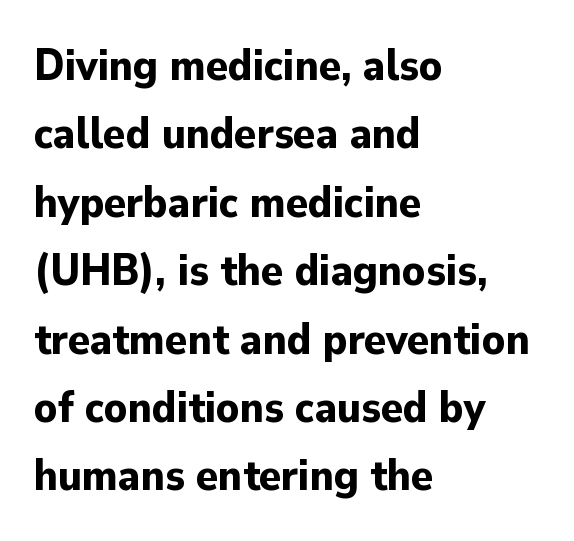
Q: Is the text bold? A: Yes.
Q: Is the text italic (slanted)? A: No, it is upright.
Q: Is the typeface a serif or a sans-serif typeface? A: Sans-serif.
Q: Is the text underlined? A: No.
Q: How is the paragraph aligned? A: Left-aligned.
Q: Is the spacing between letters normal or unusually wide? A: Normal.
Q: Is the spacing between lines tight, normal or loose? A: Normal.
Q: Width (condensed, normal, or wide)? A: Normal.
Q: Stroke contrast? A: Low.
Q: x-height? A: Small.
Q: Monospaced? A: No.
